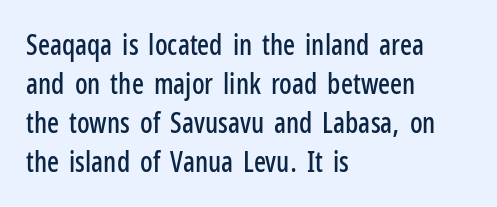
The image shows 28 px condensed sans-serif type, upright; set left-aligned, normal line spacing (1.39x), normal letter spacing, not underlined; low stroke contrast and a medium x-height.
